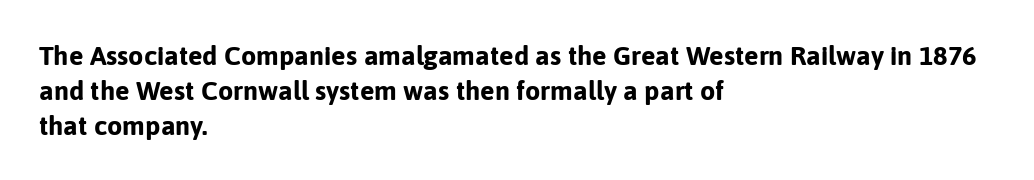
{"italic": "no", "bold": "yes", "underline": "no", "align": "left", "line_spacing": "normal", "line_spacing_ratio": 1.29, "letter_spacing": "normal", "letter_spacing_em": 0.0, "glyph_px": 27}
